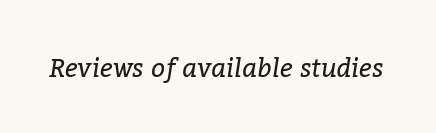
Q: Is the text bold? A: No.
Q: Is the text italic (slanted)? A: Yes, it leans right by about 9 degrees.
Q: Is the text underlined? A: No.
Q: Is the spacing between letters normal or unusually wide? A: Normal.
